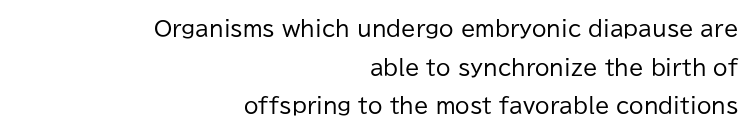
Q: Is the text bold? A: No.
Q: Is the text italic (slanted)? A: No, it is upright.
Q: Is the text underlined? A: No.
Q: How is the paragraph aligned? A: Right-aligned.
Q: Is the spacing between letters normal or unusually wide? A: Normal.
